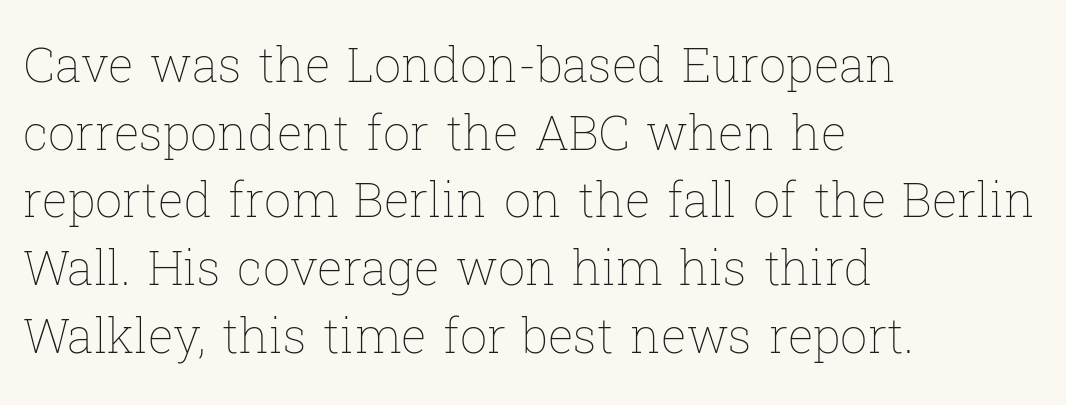
{"italic": "no", "bold": "no", "weight": "thin", "width": "normal", "stroke_contrast": "low", "x_height": "medium", "monospaced": "no", "underline": "no", "align": "left", "line_spacing": "normal", "line_spacing_ratio": 1.41, "letter_spacing": "normal", "letter_spacing_em": 0.0, "glyph_px": 48}
